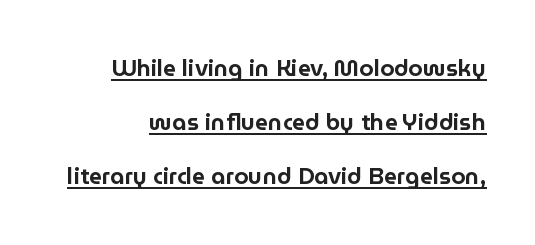
In terms of letterspacing, this is plain default setting. A typographer would call this underscored text. A typesetter would mark this as roman, not italic. You could fit nearly another row in the gap between these rows.
